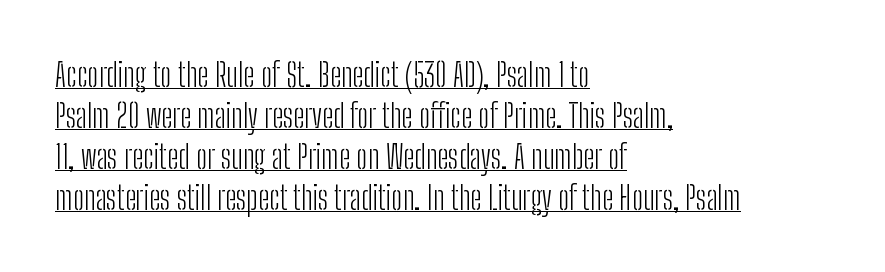
The image shows 32 px light, condensed sans-serif type, upright; set left-aligned, normal line spacing (1.28x), normal letter spacing, underlined; low stroke contrast and a medium x-height.
